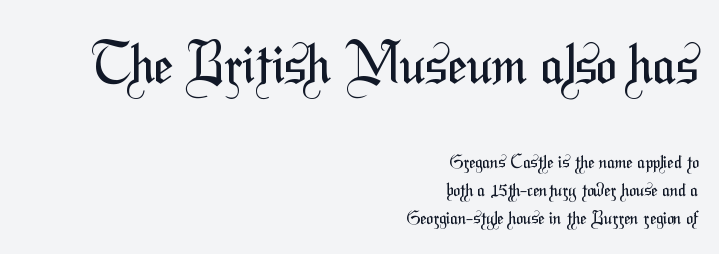
The image shows 54 px regular-weight, condensed sans-serif type; set right-aligned, normal line spacing (1.54x), normal letter spacing, not underlined; the first (top) block is 3.0x larger; medium stroke contrast and a medium x-height.
